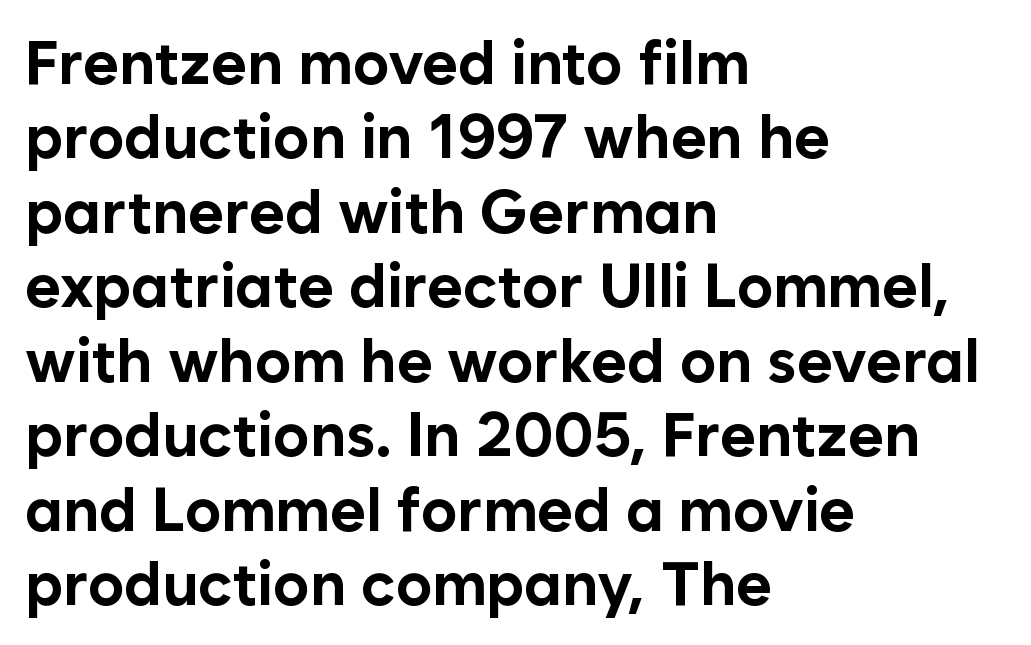
{"serif": "no", "italic": "no", "bold": "yes", "weight": "bold", "width": "normal", "stroke_contrast": "low", "x_height": "medium", "monospaced": "no", "underline": "no", "align": "left", "line_spacing_ratio": 1.22, "letter_spacing": "normal", "letter_spacing_em": 0.0, "glyph_px": 61}
